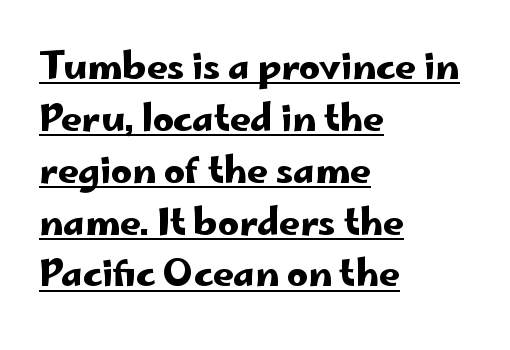
Q: Is the text italic (slanted)? A: No, it is upright.
Q: Is the typeface a serif or a sans-serif typeface? A: Sans-serif.
Q: Is the text underlined? A: Yes.
Q: How is the paragraph aligned? A: Left-aligned.
Q: Is the spacing between letters normal or unusually wide? A: Normal.
Q: Is the spacing between lines tight, normal or loose? A: Normal.
Q: Width (condensed, normal, or wide)? A: Wide.
Q: Stroke contrast? A: Low.
Q: x-height? A: Small.
Q: Monospaced? A: No.
